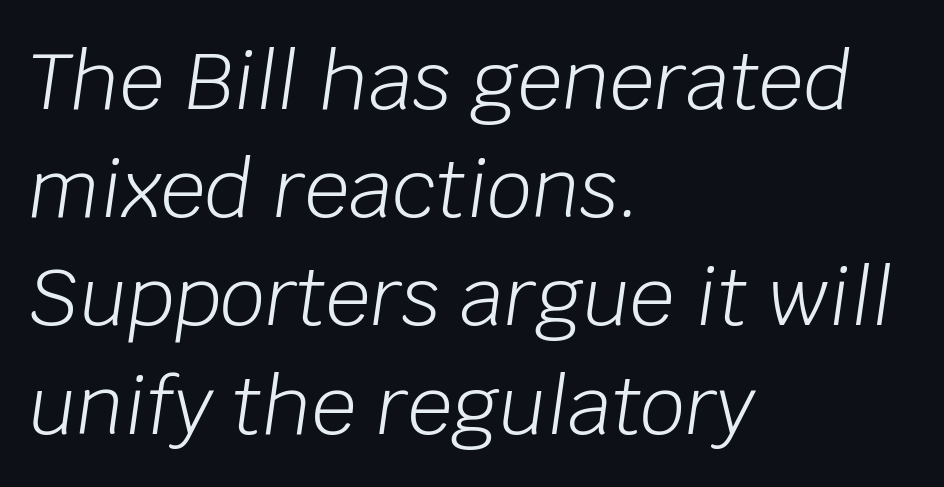
The image shows 79 px light type, italic (leaning right); set left-aligned, normal line spacing (1.37x), normal letter spacing, not underlined; low stroke contrast and a large x-height.
